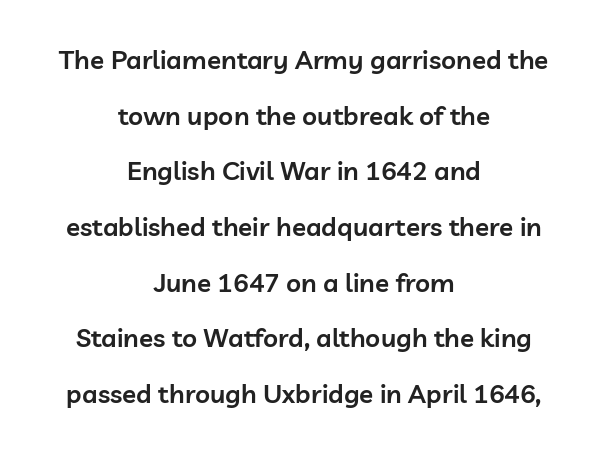
Q: Is the text bold? A: Semi-bold.
Q: Is the text italic (slanted)? A: No, it is upright.
Q: Is the text underlined? A: No.
Q: How is the paragraph aligned? A: Centered.
Q: Is the spacing between letters normal or unusually wide? A: Normal.
Q: Is the spacing between lines tight, normal or loose? A: Loose.
